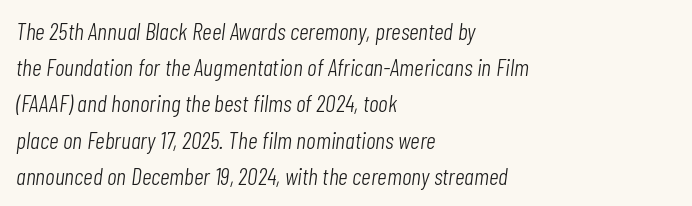
Q: Is the text bold? A: No.
Q: Is the text italic (slanted)? A: Yes, it leans right by about 7 degrees.
Q: Is the text underlined? A: No.
Q: How is the paragraph aligned? A: Left-aligned.
Q: Is the spacing between letters normal or unusually wide? A: Normal.
Q: Is the spacing between lines tight, normal or loose? A: Normal.
